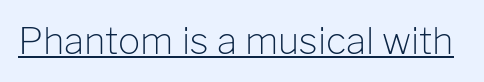
The passage shown is typed in a proportional face where columns would drift. Inter-character spacing is left at the font's built-in metrics. I'd call this a sans setting — the letters go barefoot. The letterforms sit at book weight or below. The letters stand straight up with perfectly vertical stems.
